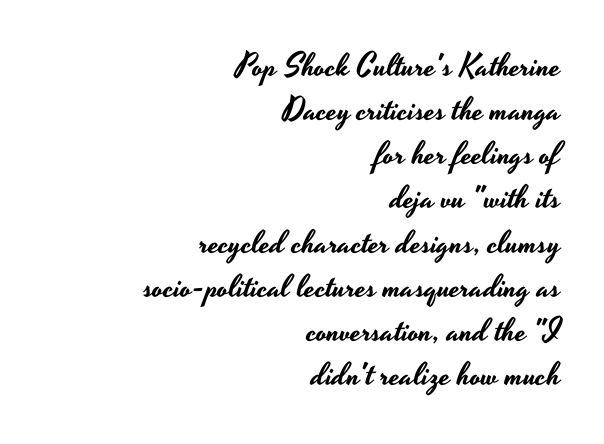
The image shows 32 px wide sans-serif type; set right-aligned, normal line spacing (1.38x), normal letter spacing, not underlined; low stroke contrast and a small x-height.
